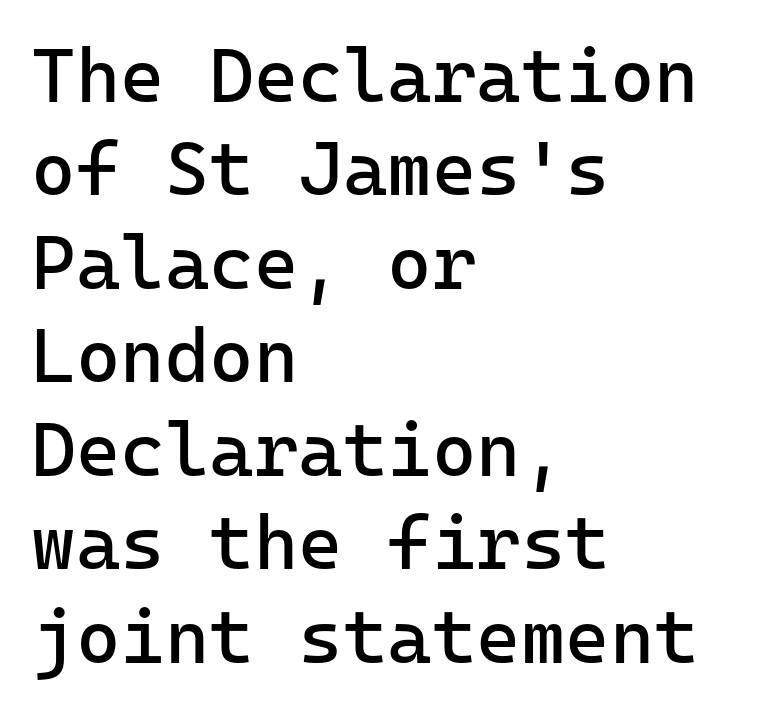
Q: Is the text bold? A: No.
Q: Is the text italic (slanted)? A: No, it is upright.
Q: Is the typeface a serif or a sans-serif typeface? A: Sans-serif.
Q: Is the text underlined? A: No.
Q: How is the paragraph aligned? A: Left-aligned.
Q: Is the spacing between letters normal or unusually wide? A: Normal.
Q: Width (condensed, normal, or wide)? A: Normal.
Q: Stroke contrast? A: Low.
Q: x-height? A: Medium.
Q: Monospaced? A: Yes.
